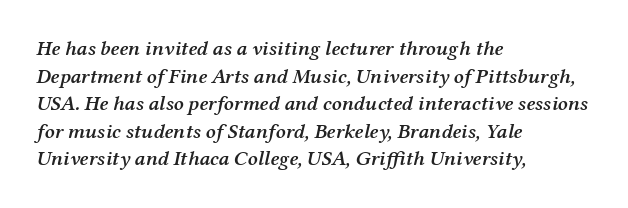
The image shows 21 px text type, italic (leaning right); set left-aligned, normal line spacing (1.31x), normal letter spacing, not underlined.
